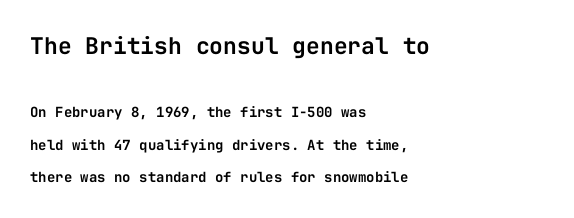
{"italic": "no", "underline": "no", "align": "left", "line_spacing": "loose", "line_spacing_ratio": 2.33, "letter_spacing": "normal", "letter_spacing_em": 0.0, "larger_block": "first", "size_ratio": 1.64, "glyph_px": 23}
